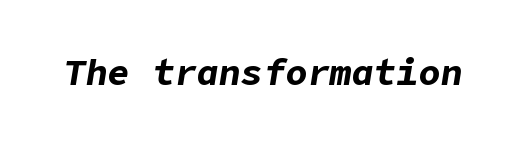
Q: Is the text bold? A: Yes.
Q: Is the text italic (slanted)? A: Yes, it leans right by about 9 degrees.
Q: Is the text underlined? A: No.
Q: Is the spacing between letters normal or unusually wide? A: Normal.
Q: Width (condensed, normal, or wide)? A: Normal.
Q: Stroke contrast? A: Low.
Q: x-height? A: Medium.
